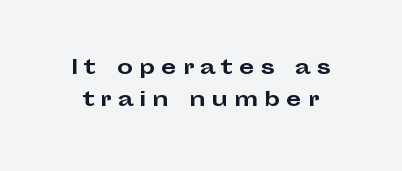
Tall strokes in this sample are plumb rather than angled. Look at the stroke-to-counter ratio: heavy, a bold. Check under the words: just untouched page. Honestly, the letter spacing is so wide it's the main thing you notice. The vertical gap from one line to the next is medium.
